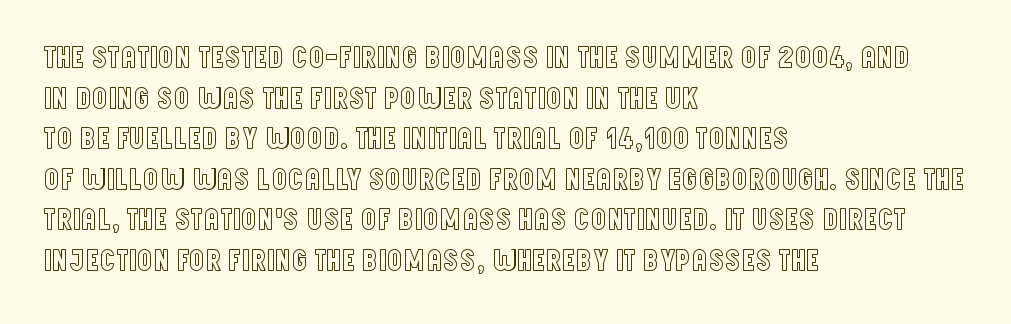
{"italic": "no", "width": "condensed", "x_height": "large", "monospaced": "no", "underline": "no", "align": "left", "line_spacing": "normal", "line_spacing_ratio": 1.31, "letter_spacing": "normal", "letter_spacing_em": 0.0, "glyph_px": 31}
